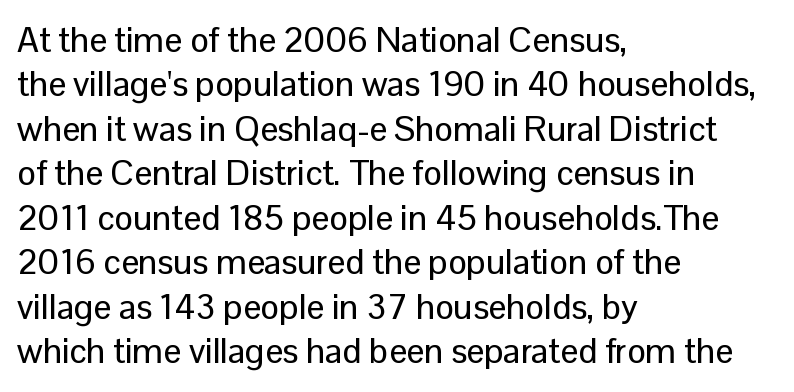
The image shows 35 px sans-serif type, upright; set left-aligned, normal line spacing (1.27x), normal letter spacing, not underlined; low stroke contrast and a medium x-height.
